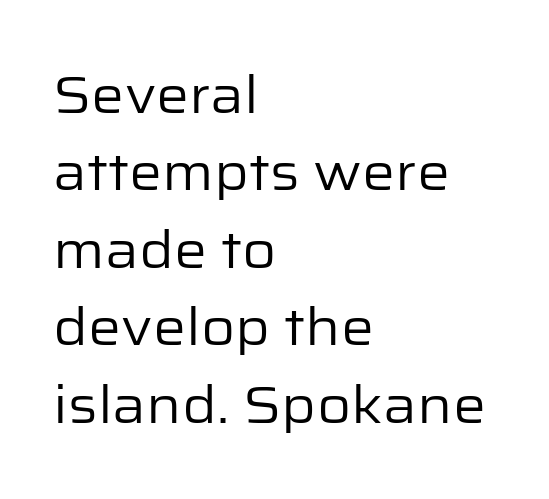
The words here are not underlined. The rag falls on the right side of this text block. Does the leading feel generous? No, just average. The passage shown is typed in a proportional face where columns would drift. The letters stand upright; this is a roman face. Weight: in the light-to-regular range.
